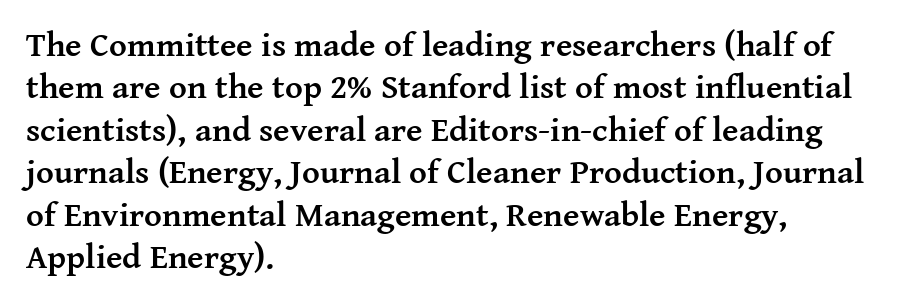
The image shows 34 px semibold serif type, upright; set left-aligned, normal line spacing (1.25x), normal letter spacing, not underlined; medium stroke contrast and a medium x-height.
